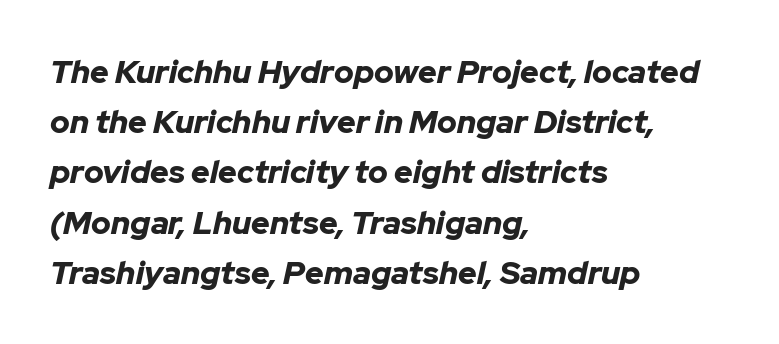
The image shows 32 px bold type, italic (leaning right); set left-aligned, normal line spacing (1.57x), normal letter spacing, not underlined; low stroke contrast and a medium x-height.
